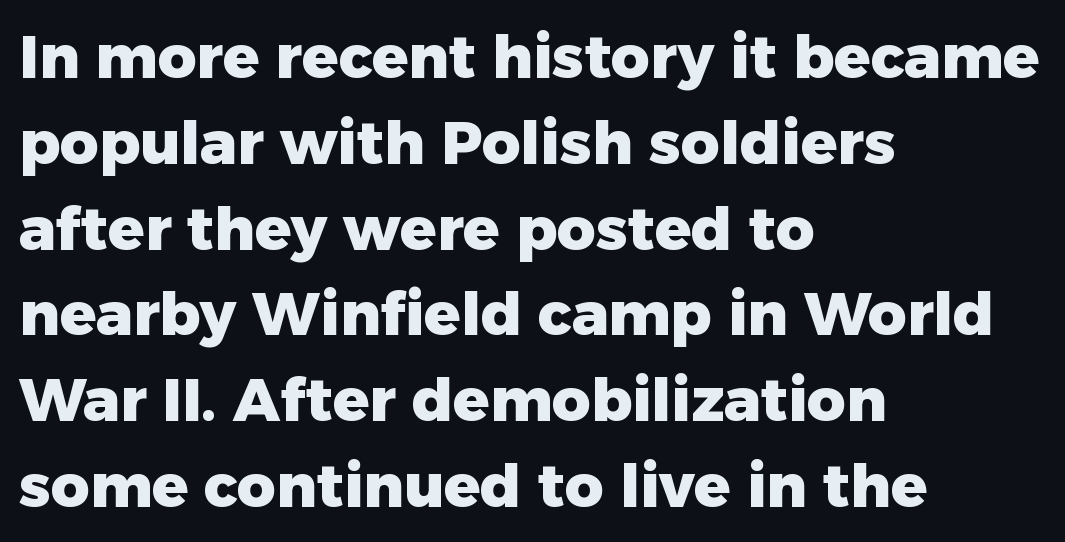
The image shows 60 px heavy sans-serif type, upright; set left-aligned, normal line spacing (1.43x), normal letter spacing, not underlined; low stroke contrast and a medium x-height.
